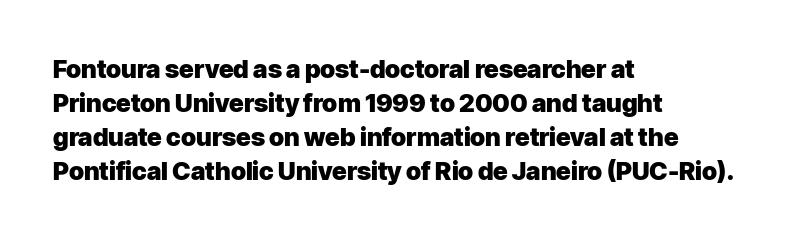
The image shows 25 px bold type, upright; set left-aligned, normal line spacing (1.36x), normal letter spacing, not underlined.
